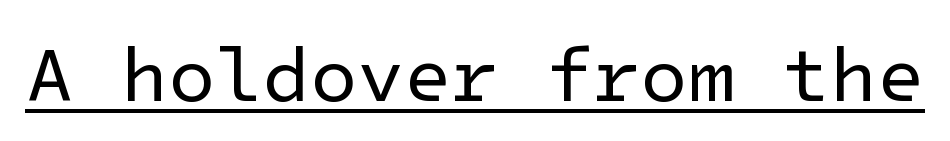
Ascenders rise straight up at ninety degrees. The tracking reads as untouched default to a designer's eye. Observe the absence of serifs on each vertical stroke in this sample. The sample's only ornament is a line tracing under the words. Weight: in the light-to-regular range.
